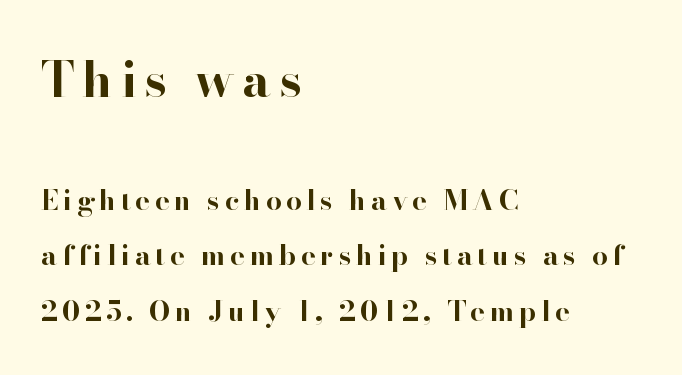
Q: Is the text bold? A: Yes.
Q: Is the text italic (slanted)? A: No, it is upright.
Q: Is the typeface a serif or a sans-serif typeface? A: Serif.
Q: Is the text underlined? A: No.
Q: How is the paragraph aligned? A: Left-aligned.
Q: Is the spacing between lines tight, normal or loose? A: Loose.
Q: Which block of text is set in a larger size, the first (top) or the second (bottom)? A: The first (top) one.
Q: Width (condensed, normal, or wide)? A: Normal.
Q: Stroke contrast? A: High.
Q: x-height? A: Small.
Q: Monospaced? A: No.
